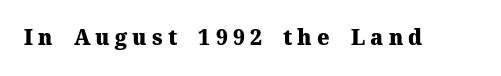
Honestly, there is no underline to notice here at all. Italic: no, the glyphs are upright roman. This rendering widens character spacing well past its baseline value. You'd pick this weight for a headline — it's a proper bold.
